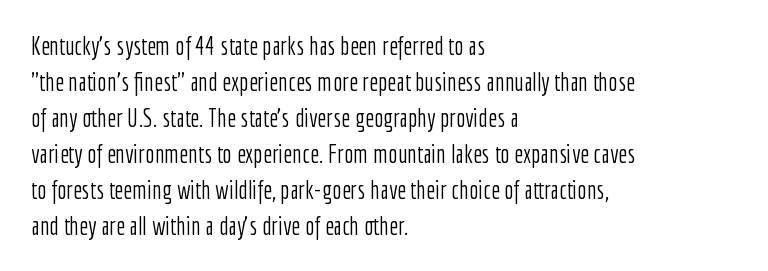
The rendering anchors every line to the left-hand side. Words appear dense and cohesive because spacing is normal. Does the leading feel generous? No, just average. A quiet, ordinary-to-light weight characterises the typeface.
